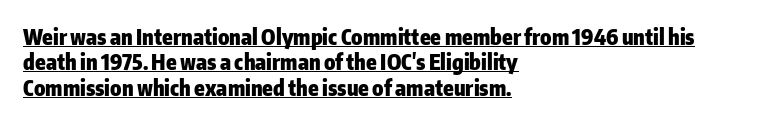
Strokes here are thick enough to call this a true bold. Underlined type. All the whitespace from short lines collects on the right. The passage shown has conventional tracking throughout. Upright lettering throughout.
